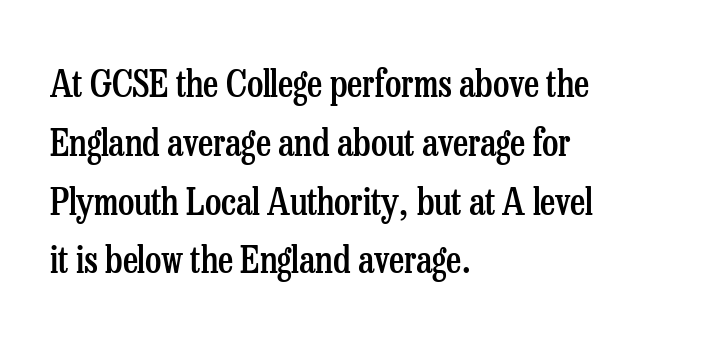
Q: Is the text bold? A: Semi-bold.
Q: Is the text italic (slanted)? A: No, it is upright.
Q: Is the typeface a serif or a sans-serif typeface? A: Serif.
Q: Is the text underlined? A: No.
Q: How is the paragraph aligned? A: Left-aligned.
Q: Is the spacing between letters normal or unusually wide? A: Normal.
Q: Is the spacing between lines tight, normal or loose? A: Normal.
Q: Width (condensed, normal, or wide)? A: Condensed.
Q: Stroke contrast? A: Low.
Q: x-height? A: Medium.
Q: Monospaced? A: No.
